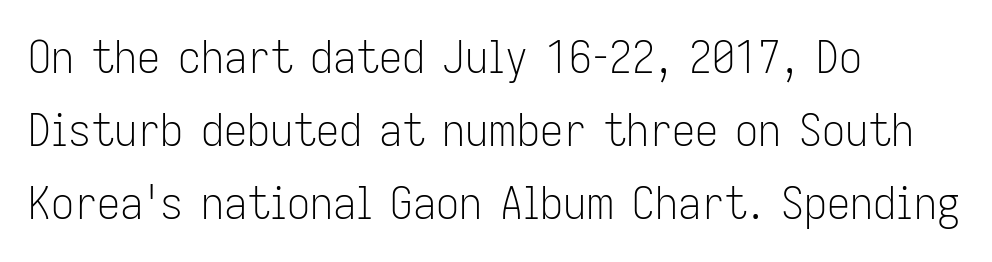
Descenders hang freely into open space. Serif or sans? Sans — the stroke terminals are bare. Varying glyph widths throughout — classic text-font behaviour. Weight: in the light-to-regular range. Italic? Not at all — the glyphs are vertical. Layout note: lines flush left.
